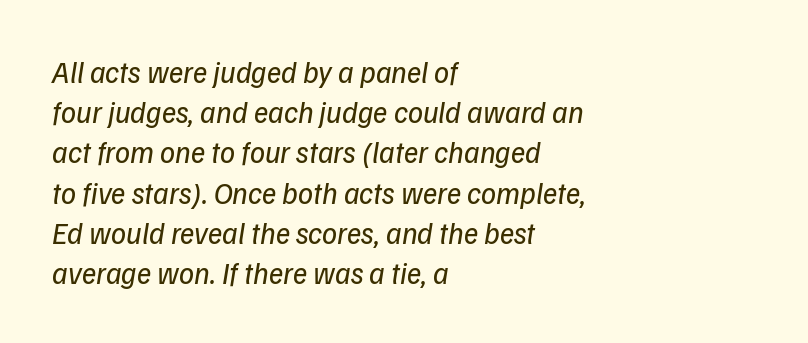
Q: Is the text bold? A: No.
Q: Is the typeface a serif or a sans-serif typeface? A: Sans-serif.
Q: Is the text underlined? A: No.
Q: How is the paragraph aligned? A: Left-aligned.
Q: Is the spacing between letters normal or unusually wide? A: Normal.
Q: Is the spacing between lines tight, normal or loose? A: Normal.
Q: Width (condensed, normal, or wide)? A: Normal.
Q: Stroke contrast? A: Low.
Q: x-height? A: Medium.
Q: Monospaced? A: No.
